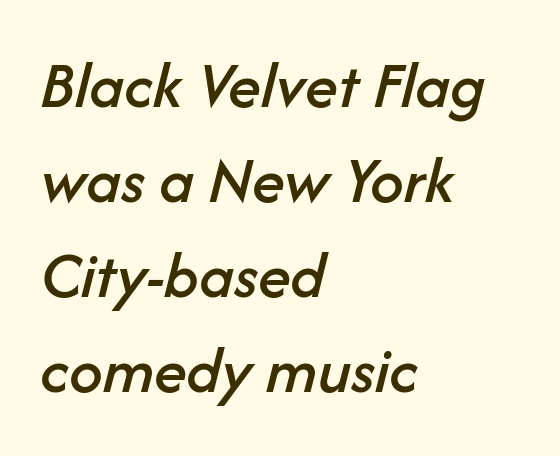
The vertical gap from one line to the next is medium. Is this a fixed-width face? No — the glyphs have proportional, varying widths. Just letters on the line, the space beneath them empty. Every row of glyphs begins at an identical x-position on the left. Is the letter spacing exaggerated? No — it looks like the ordinary default. The face used here has a pronounced slope to its letters.
